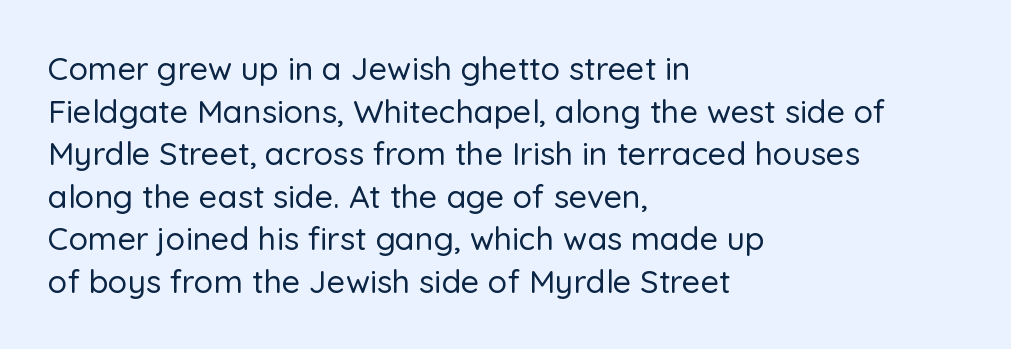
The image shows 32 px sans-serif type, upright; set left-aligned, normal line spacing (1.33x), normal letter spacing, not underlined; low stroke contrast and a medium x-height.
